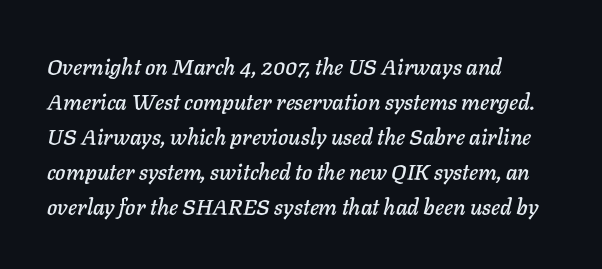
Rendered with sloped, italic letterforms. Words float on clear page, feet unadorned. Layout note: lines flush left. Whoever set this chose a conventional vertical rhythm.
